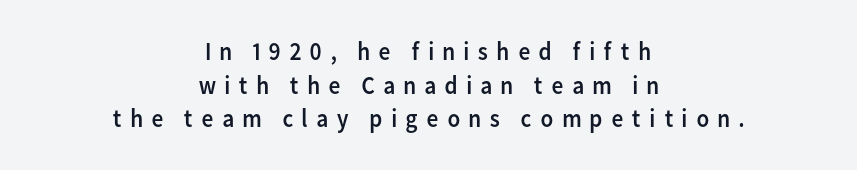
Q: Is the text bold? A: No.
Q: Is the text italic (slanted)? A: No, it is upright.
Q: Is the text underlined? A: No.
Q: How is the paragraph aligned? A: Centered.
Q: Is the spacing between letters normal or unusually wide? A: Unusually wide.
Q: Is the spacing between lines tight, normal or loose? A: Normal.
